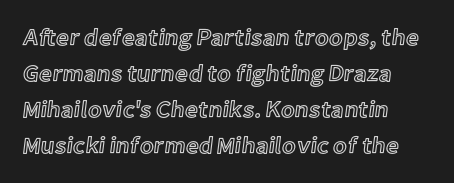
Q: Is the text italic (slanted)? A: Yes.
Q: Is the text underlined? A: No.
Q: How is the paragraph aligned? A: Left-aligned.
Q: Is the spacing between letters normal or unusually wide? A: Normal.
Q: Is the spacing between lines tight, normal or loose? A: Normal.
